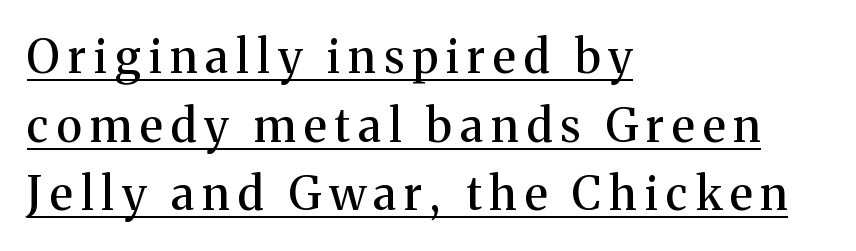
{"serif": "yes", "italic": "no", "width": "normal", "stroke_contrast": "medium", "x_height": "medium", "monospaced": "no", "underline": "yes", "align": "left", "line_spacing": "normal", "line_spacing_ratio": 1.49, "glyph_px": 46}
